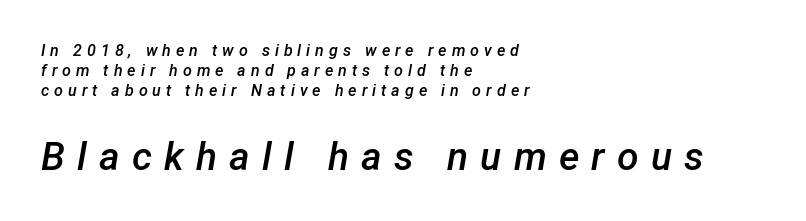
The image shows 39 px semibold type, italic (leaning right); set left-aligned, normal line spacing (1.26x), unusually wide letter spacing (+0.31 em), not underlined; the second (bottom) block is 2.44x larger; low stroke contrast and a medium x-height.
